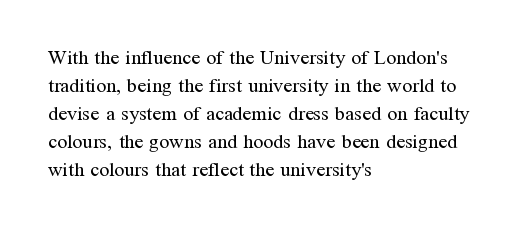
The image shows 20 px text type, upright; set left-aligned, normal line spacing (1.4x), normal letter spacing, not underlined.
